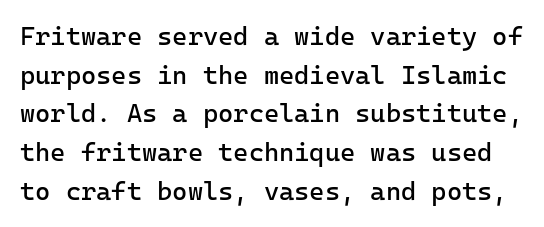
Posture: upright roman. Weight class: somewhere from thin through regular. The space directly below the letters is spotless. The face used here is rendered with its standard letterfit.
